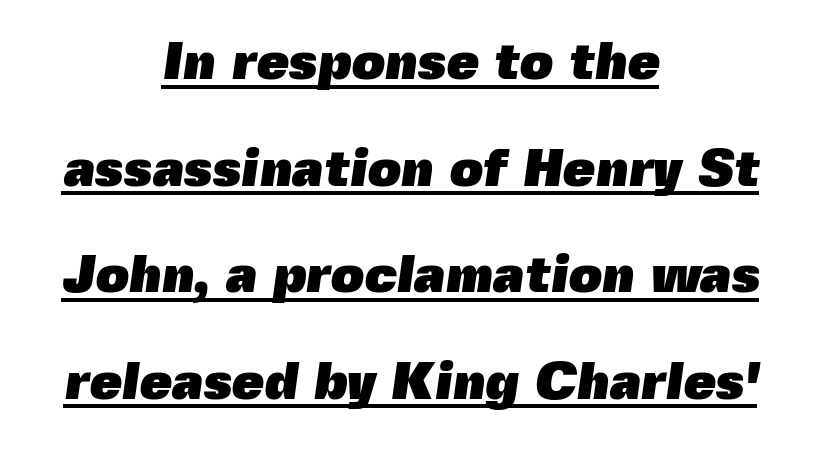
{"serif": "no", "bold": "yes", "weight": "heavy", "width": "normal", "x_height": "medium", "monospaced": "no", "underline": "yes", "align": "center", "line_spacing": "loose", "line_spacing_ratio": 2.05, "letter_spacing": "normal", "letter_spacing_em": 0.0, "glyph_px": 52}
